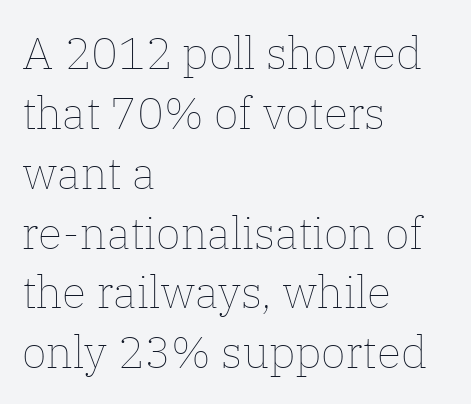
The paragraph shown leans on its left margin. Style check: upright. A typesetter would call this leading conventional body-copy spacing. The passage shown is typed in a proportional face where columns would drift. The string is rendered with underlining switched off. What stands out about the letter spacing? Nothing — it is the standard amount.
